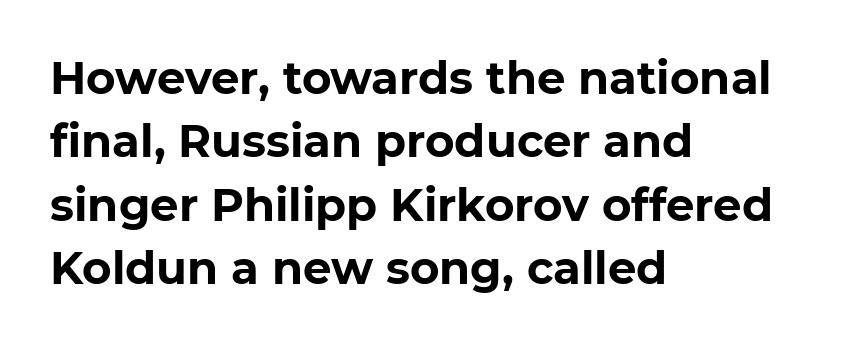
The text was rendered using a sans face with plain stroke endings. Proportional: the letters do not fall into vertical columns. Students, this is bold: see how much ink each stroke carries. Leading: standard. Honestly, there is no underline to notice here at all.
